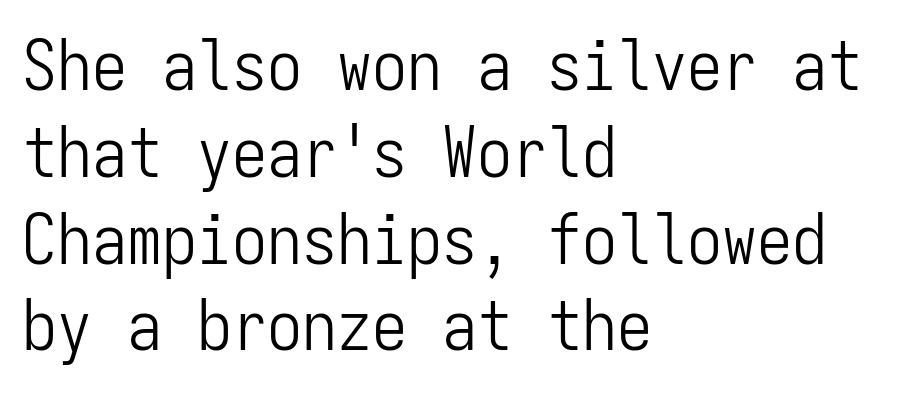
The baseline area is clear. Weight class: somewhere from thin through regular. The letters stand straight up with perfectly vertical stems. Looks like terminal output: every glyph gets an equal slot.
